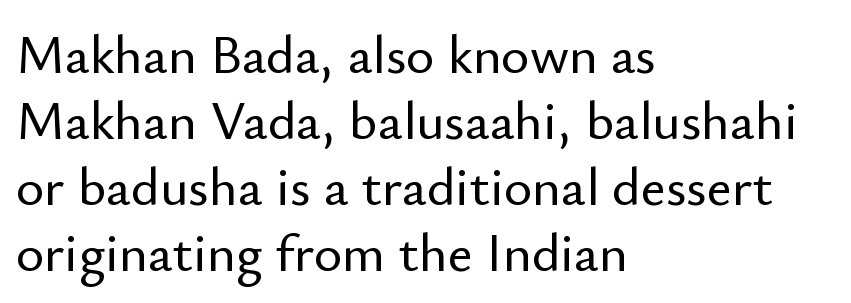
The image shows 54 px sans-serif type, upright; set left-aligned, line spacing 1.22x, normal letter spacing, not underlined; low stroke contrast and a small x-height.
